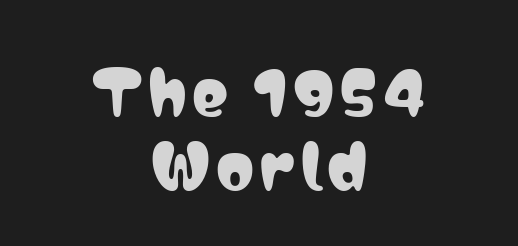
Q: Is the text italic (slanted)? A: No, it is upright.
Q: Is the typeface a serif or a sans-serif typeface? A: Sans-serif.
Q: Is the text underlined? A: No.
Q: How is the paragraph aligned? A: Centered.
Q: Width (condensed, normal, or wide)? A: Condensed.
Q: Stroke contrast? A: Low.
Q: x-height? A: Medium.
Q: Monospaced? A: No.
